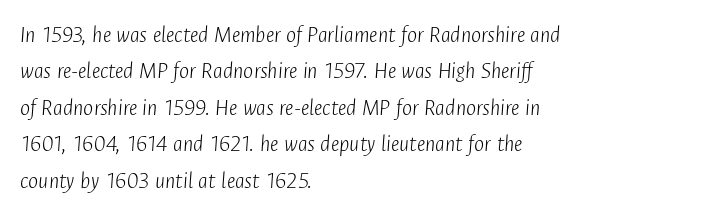
Q: Is the text bold? A: No.
Q: Is the text italic (slanted)? A: Yes, it leans right by about 4 degrees.
Q: Is the text underlined? A: No.
Q: How is the paragraph aligned? A: Left-aligned.
Q: Is the spacing between letters normal or unusually wide? A: Normal.
Q: Is the spacing between lines tight, normal or loose? A: Normal.
